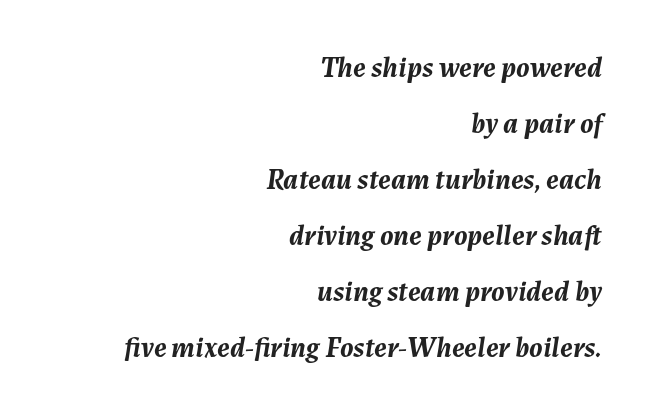
{"italic": "yes", "lean": "right", "slant_degrees": 7, "bold": "yes", "weight": "semibold", "width": "normal", "stroke_contrast": "medium", "x_height": "medium", "monospaced": "no", "underline": "no", "align": "right", "line_spacing": "loose", "line_spacing_ratio": 1.93, "letter_spacing": "normal", "letter_spacing_em": 0.0, "glyph_px": 29}
